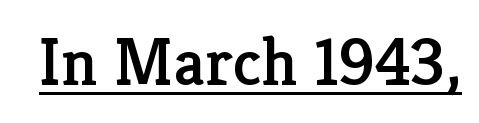
{"serif": "yes", "italic": "no", "width": "normal", "stroke_contrast": "low", "x_height": "medium", "monospaced": "no", "underline": "yes", "letter_spacing": "normal", "letter_spacing_em": 0.0, "glyph_px": 68}
